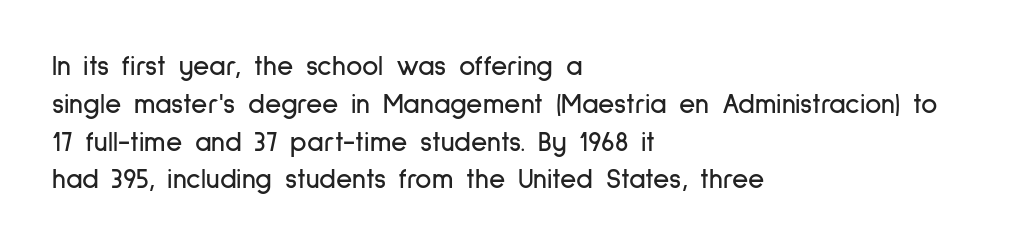
The image shows 28 px condensed sans-serif type, upright; set left-aligned, normal line spacing (1.35x), normal letter spacing, not underlined; low stroke contrast and a medium x-height.
